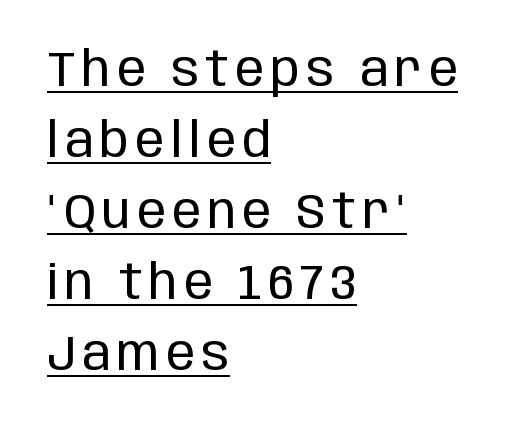
Q: Is the text bold? A: No.
Q: Is the text italic (slanted)? A: No, it is upright.
Q: Is the typeface a serif or a sans-serif typeface? A: Sans-serif.
Q: Is the text underlined? A: Yes.
Q: How is the paragraph aligned? A: Left-aligned.
Q: Is the spacing between lines tight, normal or loose? A: Normal.
Q: Width (condensed, normal, or wide)? A: Condensed.
Q: Stroke contrast? A: Low.
Q: x-height? A: Large.
Q: Monospaced? A: No.
